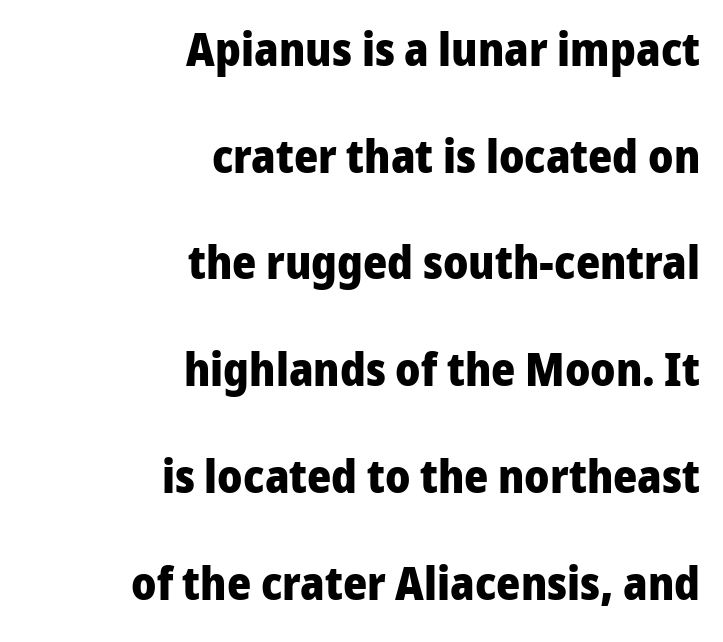
{"serif": "no", "italic": "no", "bold": "yes", "weight": "heavy", "width": "normal", "stroke_contrast": "low", "x_height": "medium", "monospaced": "no", "underline": "no", "align": "right", "line_spacing": "loose", "line_spacing_ratio": 2.32, "letter_spacing": "normal", "letter_spacing_em": 0.0, "glyph_px": 46}
